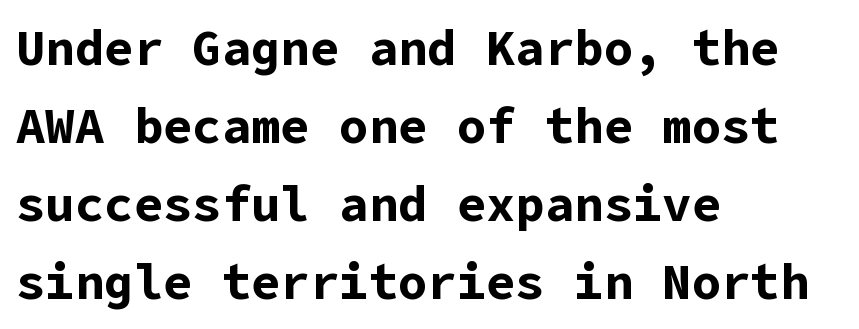
Visually the block forms a straight wall on the left and a jagged coastline on the right. Honestly, there is no underline to notice here at all. What's the leading like? Ordinary, nothing unusual. Regarding serifs, this sample does without them. Every character sits straight up, as roman type does. A dark, heavy texture on the line: the type is bold.
